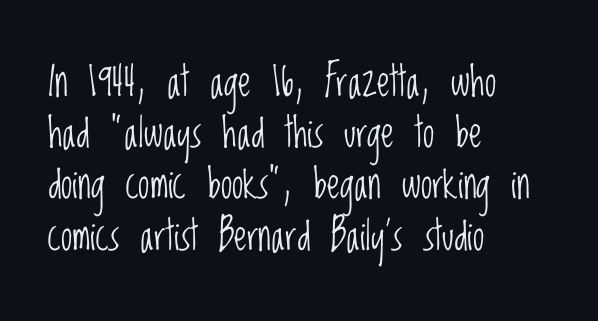
{"serif": "no", "italic": "no", "bold": "no", "weight": "light", "width": "condensed", "stroke_contrast": "low", "x_height": "large", "monospaced": "no", "underline": "no", "align": "left", "line_spacing": "normal", "line_spacing_ratio": 1.25, "letter_spacing": "normal", "letter_spacing_em": 0.0, "glyph_px": 41}
